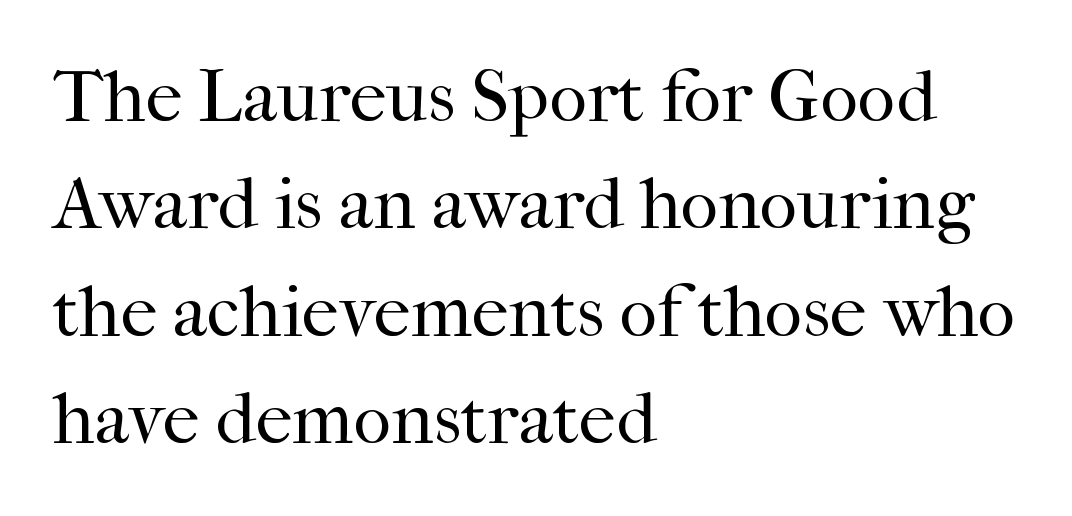
The image shows 74 px regular-weight serif type, upright; set left-aligned, normal line spacing (1.45x), normal letter spacing, not underlined; high stroke contrast and a medium x-height.
